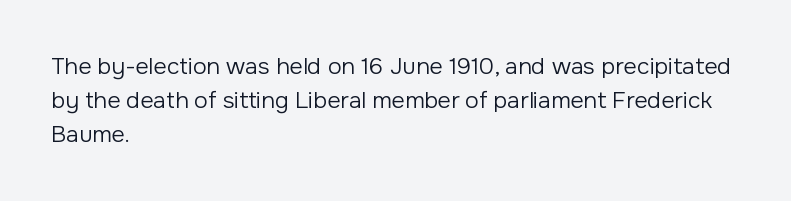
The image shows 23 px text type, upright; set left-aligned, normal line spacing (1.47x), normal letter spacing, not underlined.
